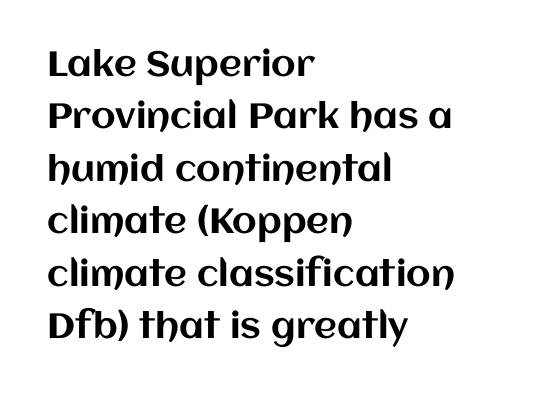
{"italic": "no", "width": "normal", "stroke_contrast": "medium", "x_height": "large", "monospaced": "no", "underline": "no", "align": "left", "line_spacing": "normal", "line_spacing_ratio": 1.5, "letter_spacing": "normal", "letter_spacing_em": 0.0, "glyph_px": 35}
